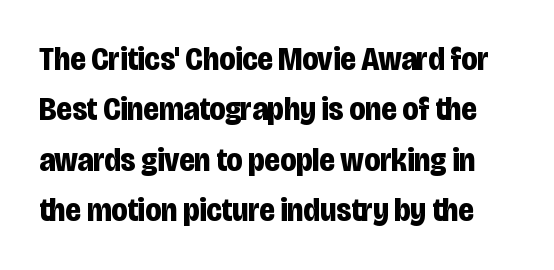
Q: Is the text bold? A: Yes.
Q: Is the text italic (slanted)? A: No, it is upright.
Q: Is the typeface a serif or a sans-serif typeface? A: Sans-serif.
Q: Is the text underlined? A: No.
Q: Is the spacing between letters normal or unusually wide? A: Normal.
Q: Is the spacing between lines tight, normal or loose? A: Normal.
Q: Width (condensed, normal, or wide)? A: Condensed.
Q: Stroke contrast? A: Low.
Q: x-height? A: Large.
Q: Monospaced? A: No.
